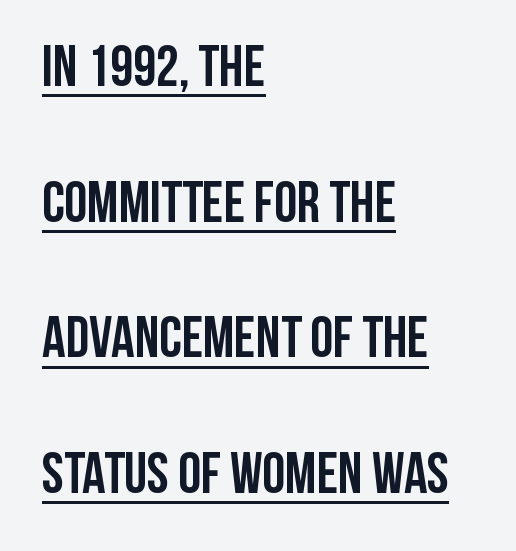
The words here are underlined. Rows of type keep a wide berth in the vertical direction. Each letter keeps its own natural width here, so spacing adapts to shape. The gaps between neighbouring characters are ordinary and unremarkable. The glyphs in this specimen are sans serif.
